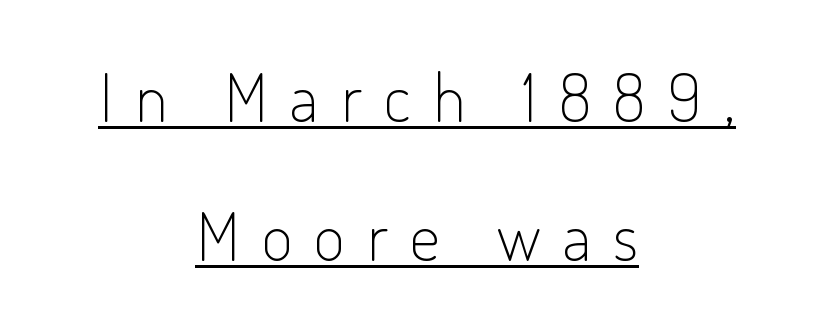
Q: Is the text bold? A: No.
Q: Is the text italic (slanted)? A: No, it is upright.
Q: Is the typeface a serif or a sans-serif typeface? A: Sans-serif.
Q: Is the text underlined? A: Yes.
Q: How is the paragraph aligned? A: Centered.
Q: Is the spacing between letters normal or unusually wide? A: Unusually wide.
Q: Is the spacing between lines tight, normal or loose? A: Loose.
Q: Width (condensed, normal, or wide)? A: Condensed.
Q: Stroke contrast? A: Low.
Q: x-height? A: Small.
Q: Monospaced? A: No.
